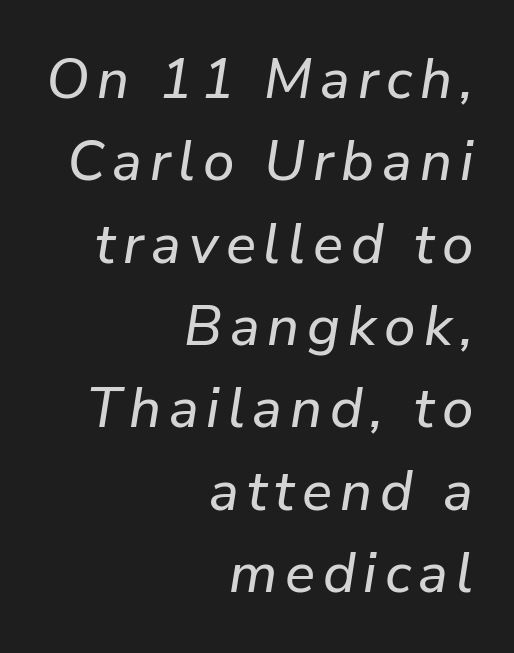
Check the space under the baseline: it is left empty. The lettering tilts uniformly, giving the passage an italic look. Typeset ragged left — the right edge is the straight one. Does the leading feel generous? No, just average. Each letter keeps its own natural width here, so spacing adapts to shape.
